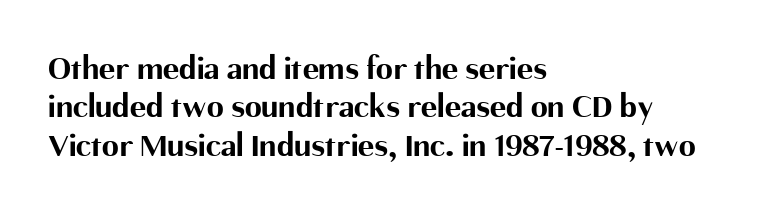
Q: Is the text bold? A: Yes.
Q: Is the text italic (slanted)? A: No, it is upright.
Q: Is the typeface a serif or a sans-serif typeface? A: Sans-serif.
Q: Is the text underlined? A: No.
Q: How is the paragraph aligned? A: Left-aligned.
Q: Is the spacing between letters normal or unusually wide? A: Normal.
Q: Is the spacing between lines tight, normal or loose? A: Tight.
Q: Width (condensed, normal, or wide)? A: Normal.
Q: Stroke contrast? A: Medium.
Q: x-height? A: Medium.
Q: Monospaced? A: No.
